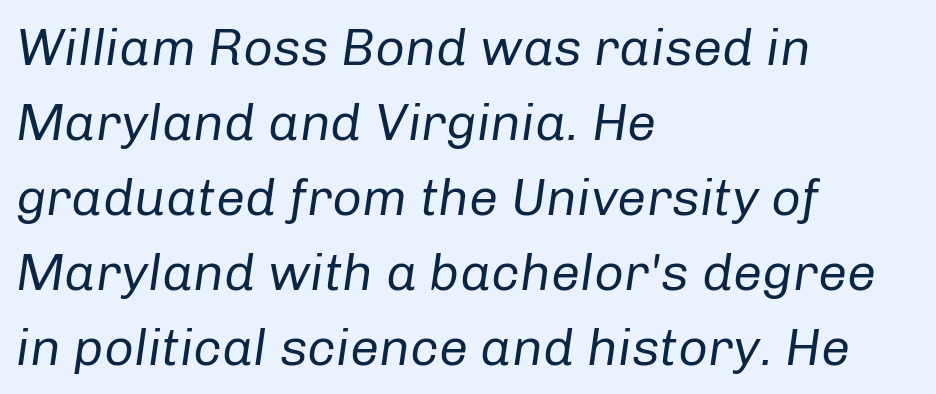
Q: Is the text bold? A: No.
Q: Is the text italic (slanted)? A: Yes, it leans right by about 8 degrees.
Q: Is the text underlined? A: No.
Q: How is the paragraph aligned? A: Left-aligned.
Q: Is the spacing between letters normal or unusually wide? A: Normal.
Q: Is the spacing between lines tight, normal or loose? A: Normal.
Q: Width (condensed, normal, or wide)? A: Normal.
Q: Stroke contrast? A: Low.
Q: x-height? A: Medium.
Q: Monospaced? A: No.
